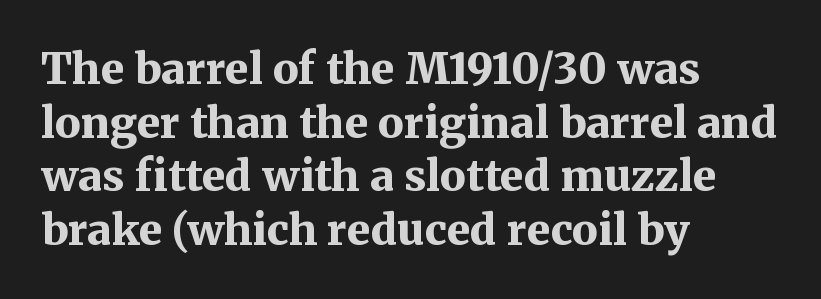
Q: Is the text bold? A: Yes.
Q: Is the text italic (slanted)? A: No, it is upright.
Q: Is the typeface a serif or a sans-serif typeface? A: Serif.
Q: Is the text underlined? A: No.
Q: How is the paragraph aligned? A: Left-aligned.
Q: Is the spacing between letters normal or unusually wide? A: Normal.
Q: Is the spacing between lines tight, normal or loose? A: Normal.
Q: Width (condensed, normal, or wide)? A: Normal.
Q: Stroke contrast? A: Medium.
Q: x-height? A: Medium.
Q: Monospaced? A: No.
